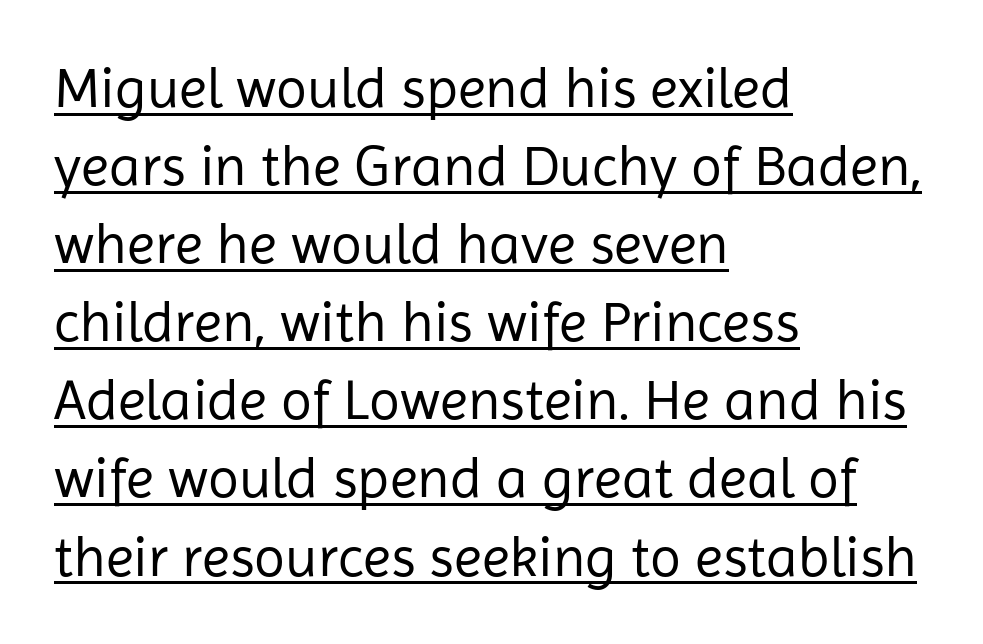
{"serif": "no", "italic": "no", "bold": "no", "weight": "regular", "width": "normal", "stroke_contrast": "low", "x_height": "medium", "monospaced": "no", "underline": "yes", "align": "left", "line_spacing": "normal", "line_spacing_ratio": 1.37, "letter_spacing": "normal", "letter_spacing_em": 0.0, "glyph_px": 57}
